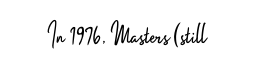
{"serif": "no", "bold": "no", "weight": "light", "width": "condensed", "stroke_contrast": "low", "x_height": "small", "monospaced": "no", "underline": "no", "letter_spacing": "normal", "letter_spacing_em": 0.0, "glyph_px": 31}
